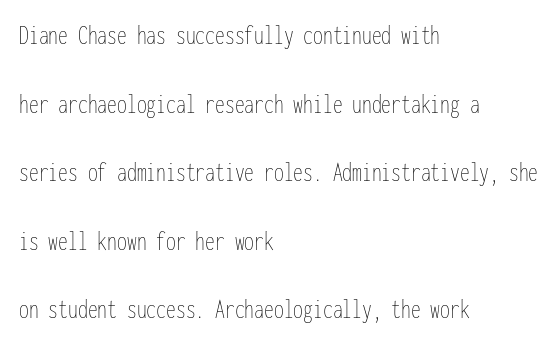
{"italic": "no", "bold": "no", "weight": "thin", "width": "condensed", "stroke_contrast": "low", "x_height": "medium", "monospaced": "yes", "underline": "no", "align": "left", "line_spacing": "loose", "line_spacing_ratio": 2.45, "letter_spacing": "normal", "letter_spacing_em": 0.0, "glyph_px": 28}
